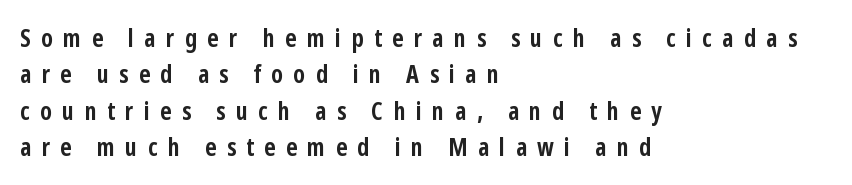
How heavy is the stroke? Heavy — this is a bold. The lines in this sample share a left origin and differ only in where they stop. You could only call the tracking loose — the letters float apart. The foot of each line stays bare and open. It's the straight-up-and-down kind of type.
